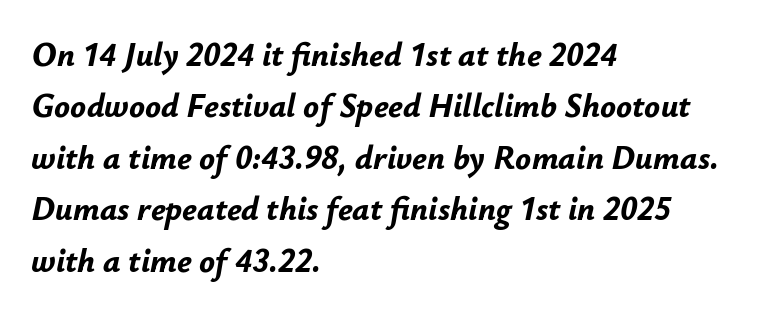
Descenders are the only things crossing below the line. The vertical gap from one line to the next is medium. Slant detected: the letters are inclined. The typesetter chose a ragged-right arrangement here. The line texture is even and compact thanks to regular tracking. Note the varied advance widths — an 'i' is clearly narrower than an 'm'.
